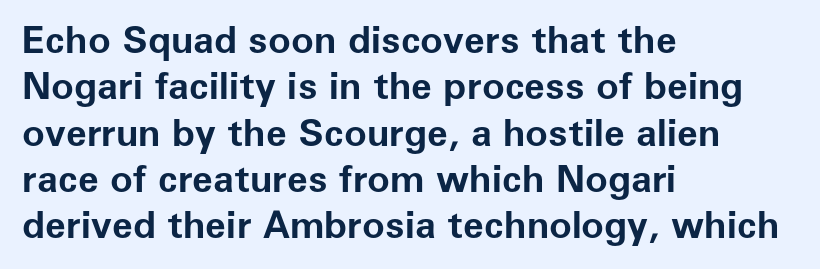
Q: Is the text bold? A: Yes.
Q: Is the text italic (slanted)? A: No, it is upright.
Q: Is the typeface a serif or a sans-serif typeface? A: Sans-serif.
Q: Is the text underlined? A: No.
Q: How is the paragraph aligned? A: Left-aligned.
Q: Is the spacing between letters normal or unusually wide? A: Normal.
Q: Width (condensed, normal, or wide)? A: Normal.
Q: Stroke contrast? A: Low.
Q: x-height? A: Medium.
Q: Monospaced? A: No.
